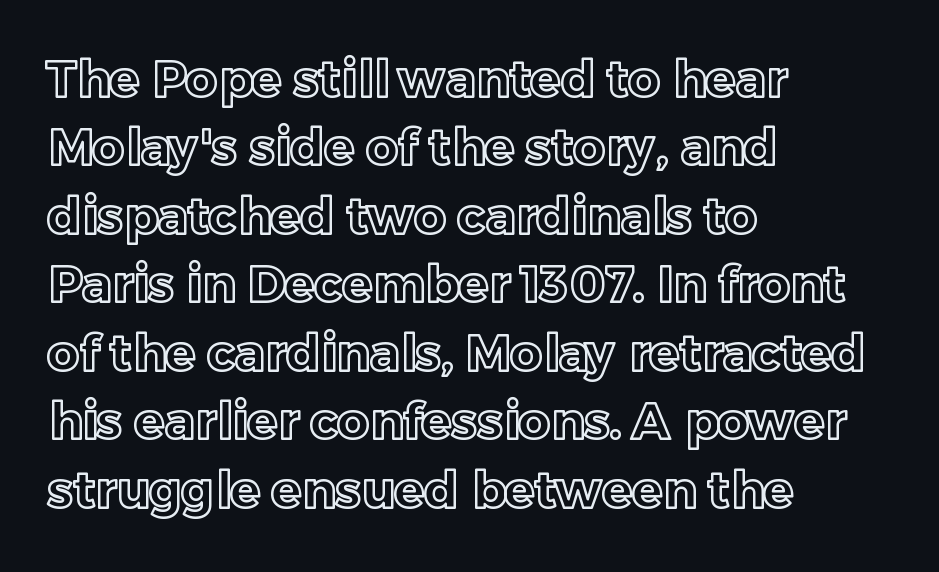
The image shows 50 px text type, upright; set left-aligned, normal line spacing (1.37x), normal letter spacing, not underlined; a medium x-height.
